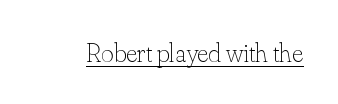
The image shows 27 px text type, upright; set normal letter spacing, underlined.
